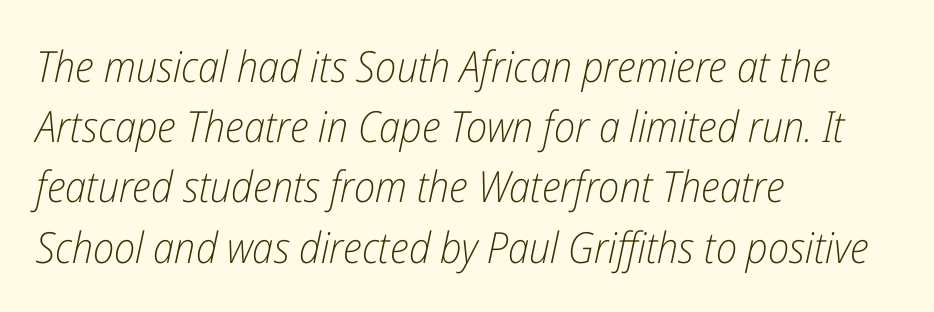
{"italic": "yes", "lean": "right", "slant_degrees": 12, "bold": "no", "weight": "light", "width": "condensed", "stroke_contrast": "low", "x_height": "medium", "monospaced": "no", "underline": "no", "align": "left", "line_spacing": "normal", "line_spacing_ratio": 1.4, "letter_spacing": "normal", "letter_spacing_em": 0.0, "glyph_px": 43}
